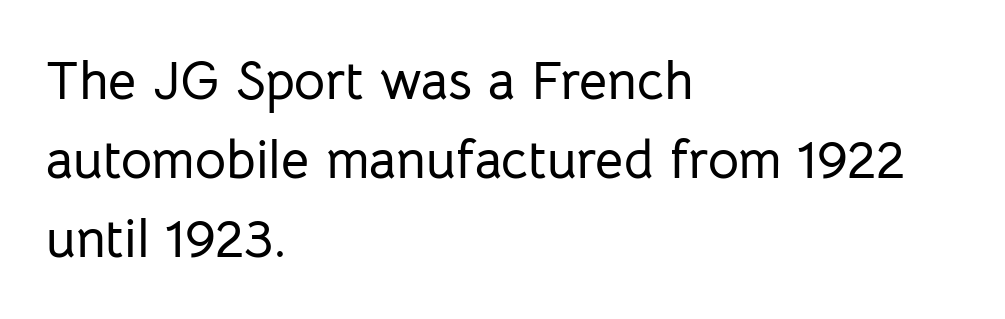
Caption: standard tracking, unaltered. Line beginnings align vertically; line endings do not. Do the letters lean? They stand straight. I'd call this a sans setting — the letters go barefoot. A clean baseline with only descenders dipping below it. The rendering uses a moderate line-height, typical for paragraphs.
